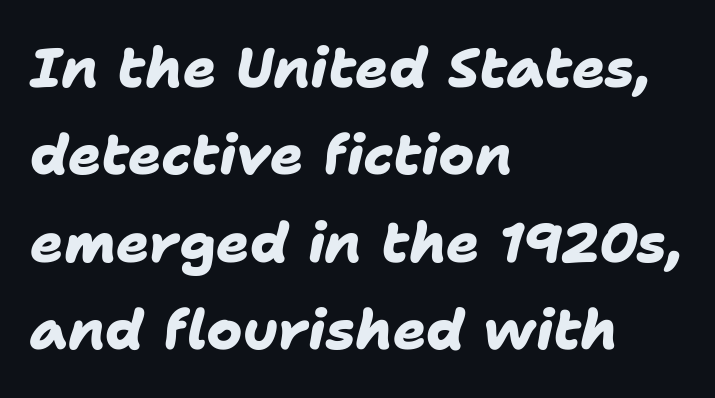
The image shows 55 px heavy sans-serif type; set left-aligned, normal line spacing (1.59x), normal letter spacing, not underlined; low stroke contrast and a medium x-height.
